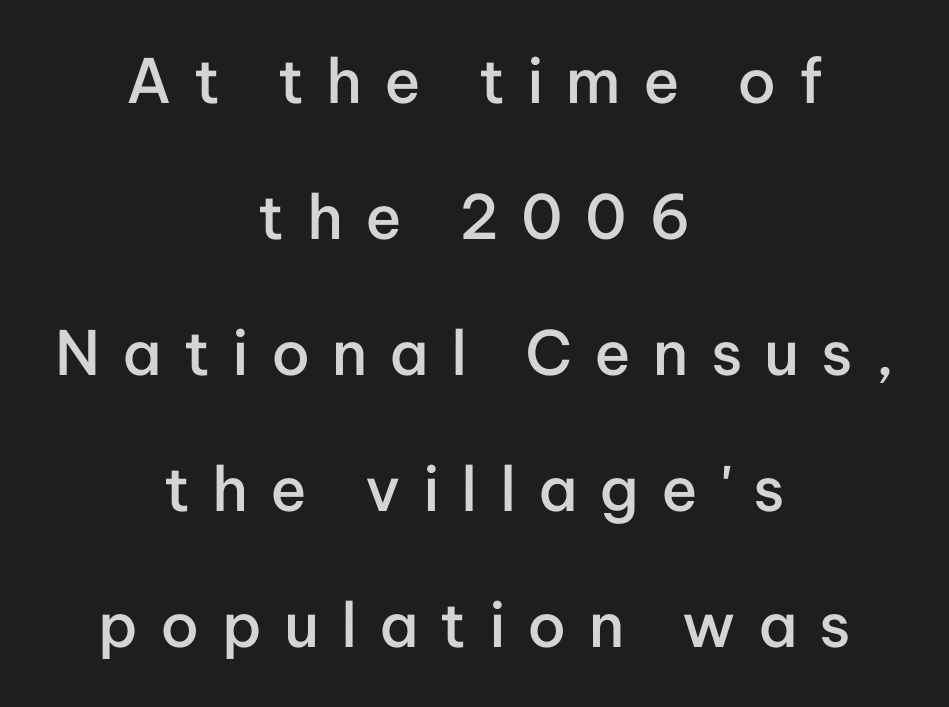
This is the in-between weight designers call semibold or demi. Horizontal bands of white between lines are thick stripes. The letters advance in unequal steps, a hallmark of proportional type. Layout note: lines centered.
